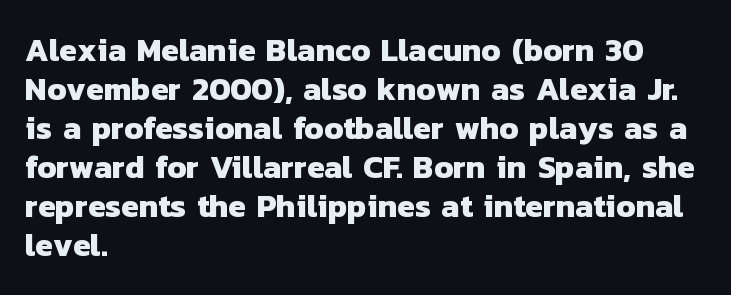
{"serif": "no", "bold": "yes", "weight": "heavy", "width": "normal", "stroke_contrast": "low", "x_height": "medium", "monospaced": "no", "underline": "no", "align": "left", "line_spacing_ratio": 1.22, "letter_spacing": "normal", "letter_spacing_em": 0.0, "glyph_px": 32}
